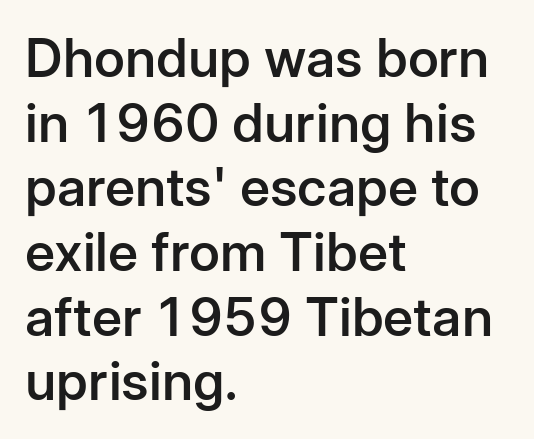
The image shows 53 px semibold sans-serif type, upright; set left-aligned, line spacing 1.22x, normal letter spacing, not underlined; low stroke contrast and a medium x-height.
